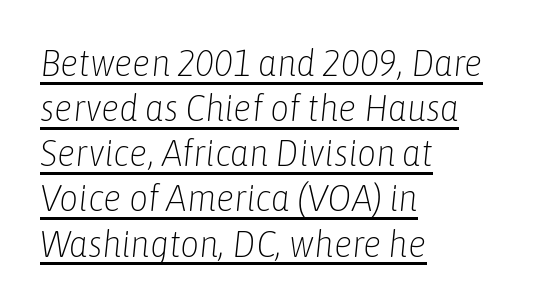
Think of a printed novel: that variable character pitch is what you see here. The specimen reads as italic at a glance. Has an underline been added? It has. The strokes carry an ordinary text weight at most. Nobody touched the tracking dial on this one.
